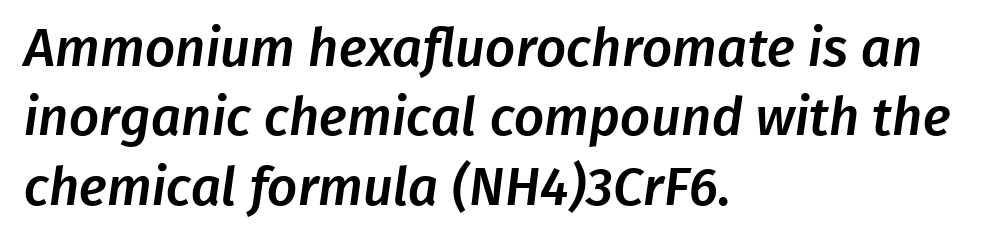
Proportional: the letters do not fall into vertical columns. Nothing sits at the stroke ends, so this counts as sans-serif. The leading is moderate, giving the passage an even texture. Underlining? Definitely not there.
